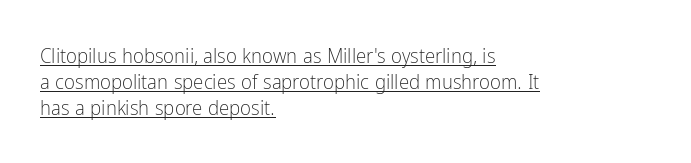
The typesetter chose a ragged-right arrangement here. The letters stand upright; this is a roman face. Beneath each row of characters lies a ruled line. Inter-character spacing is left at the font's built-in metrics. Letters have the restrained weight of plain body copy at most.
